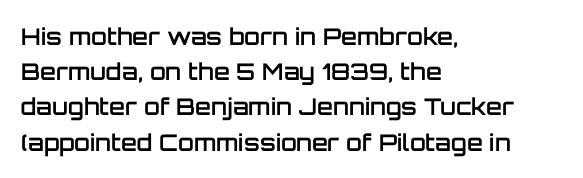
Summary of weight: moderately heavy, a semibold. You could call the tracking neutral — neither tight nor loose. Unmarked baselines from the first word to the last. Quick note: interline space is typical.
